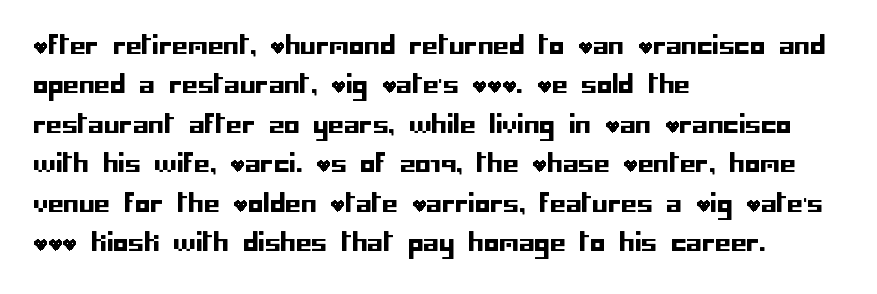
{"italic": "no", "underline": "no", "align": "left", "line_spacing": "normal", "line_spacing_ratio": 1.58, "letter_spacing": "normal", "letter_spacing_em": 0.0, "glyph_px": 25}
